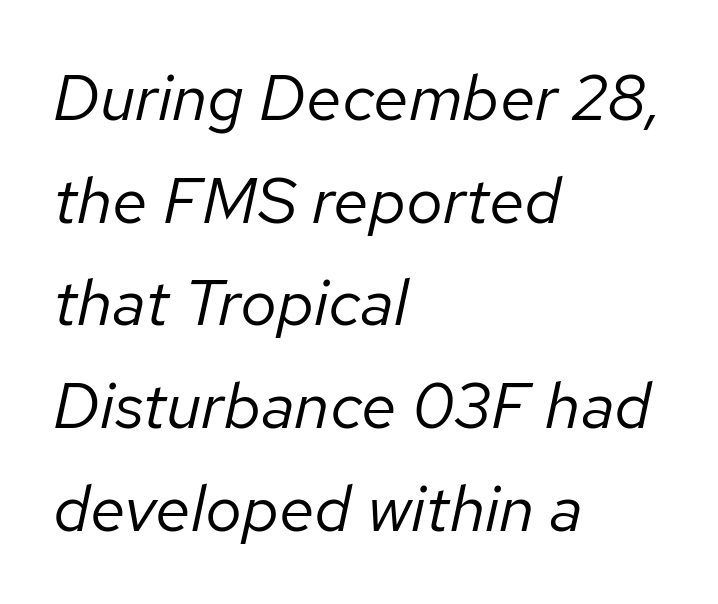
The image shows 65 px regular-weight type, italic (leaning right); set left-aligned, normal line spacing (1.58x), normal letter spacing, not underlined; low stroke contrast and a medium x-height.
